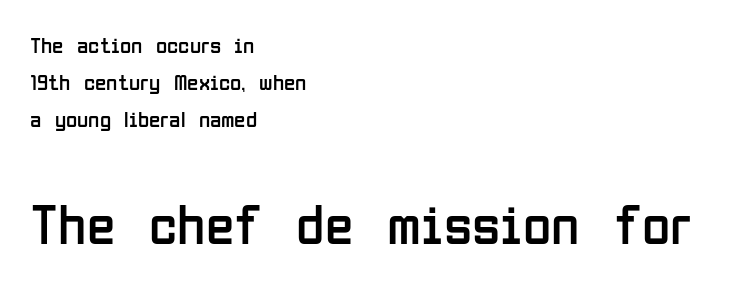
Check the space under the baseline: it is left empty. The rendering enlarges the type as you move from the upper chunk to the lower. Teacher's note: observe the even left margin — that is flush-left alignment. Horizontal bands of white between lines are of average thickness. No heavy texture on the line: the type isn't bold. Observe the absence of serifs on each vertical stroke in this sample.
